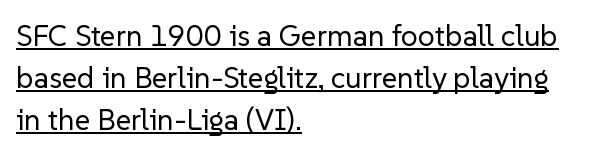
Q: Is the text bold? A: No.
Q: Is the text italic (slanted)? A: No, it is upright.
Q: Is the typeface a serif or a sans-serif typeface? A: Sans-serif.
Q: Is the text underlined? A: Yes.
Q: How is the paragraph aligned? A: Left-aligned.
Q: Is the spacing between letters normal or unusually wide? A: Normal.
Q: Is the spacing between lines tight, normal or loose? A: Normal.
Q: Width (condensed, normal, or wide)? A: Normal.
Q: Stroke contrast? A: Low.
Q: x-height? A: Medium.
Q: Monospaced? A: No.
